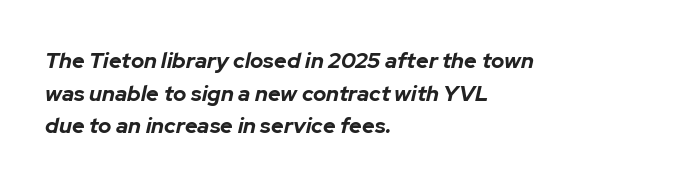
Q: Is the text bold? A: Yes.
Q: Is the text italic (slanted)? A: Yes, it leans right by about 12 degrees.
Q: Is the text underlined? A: No.
Q: How is the paragraph aligned? A: Left-aligned.
Q: Is the spacing between letters normal or unusually wide? A: Normal.
Q: Is the spacing between lines tight, normal or loose? A: Normal.
